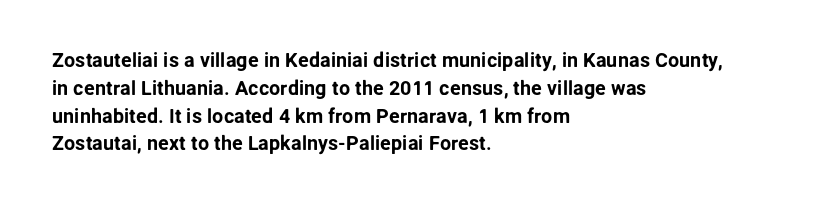
The image shows 20 px text type, upright; set left-aligned, normal line spacing (1.39x), normal letter spacing, not underlined.
